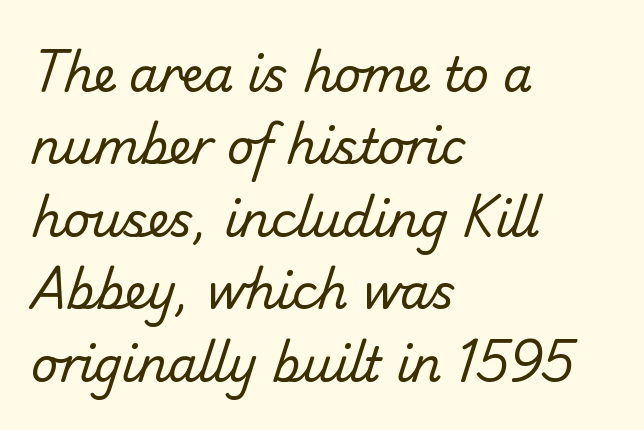
Q: Is the text bold? A: No.
Q: Is the typeface a serif or a sans-serif typeface? A: Sans-serif.
Q: Is the text underlined? A: No.
Q: How is the paragraph aligned? A: Left-aligned.
Q: Is the spacing between letters normal or unusually wide? A: Normal.
Q: Is the spacing between lines tight, normal or loose? A: Normal.
Q: Width (condensed, normal, or wide)? A: Normal.
Q: Stroke contrast? A: Low.
Q: x-height? A: Small.
Q: Monospaced? A: No.
